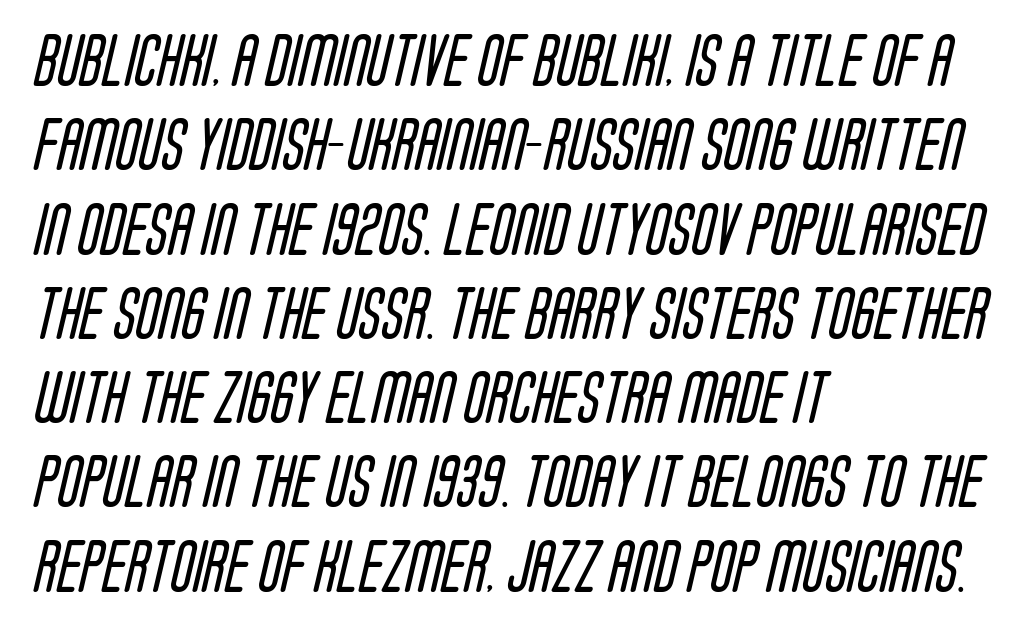
The image shows 53 px regular-weight, condensed sans-serif type; set left-aligned, normal line spacing (1.59x), normal letter spacing, not underlined; low stroke contrast and a large x-height.
